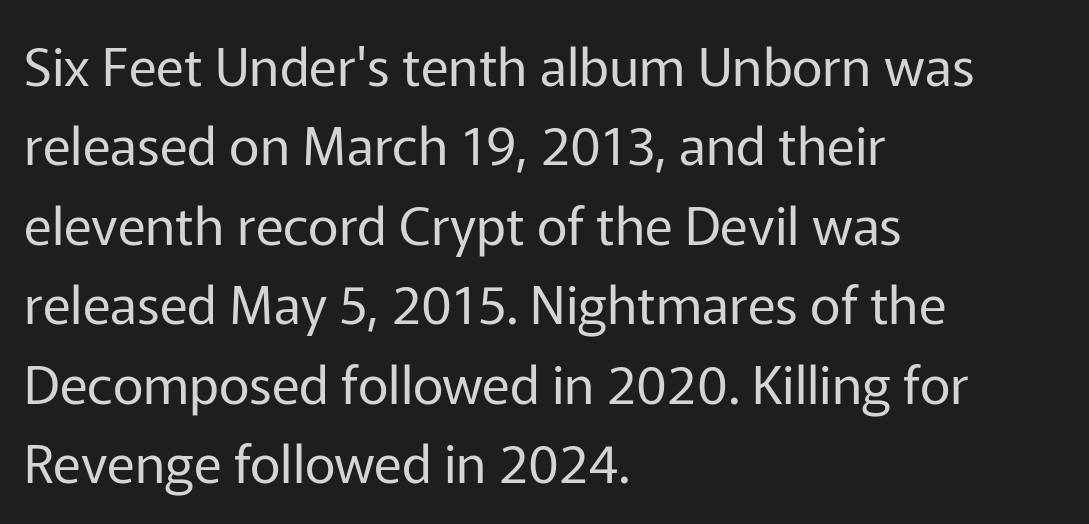
Q: Is the text bold? A: No.
Q: Is the text italic (slanted)? A: No, it is upright.
Q: Is the typeface a serif or a sans-serif typeface? A: Sans-serif.
Q: Is the text underlined? A: No.
Q: How is the paragraph aligned? A: Left-aligned.
Q: Is the spacing between letters normal or unusually wide? A: Normal.
Q: Is the spacing between lines tight, normal or loose? A: Normal.
Q: Width (condensed, normal, or wide)? A: Normal.
Q: Stroke contrast? A: Low.
Q: x-height? A: Medium.
Q: Monospaced? A: No.
